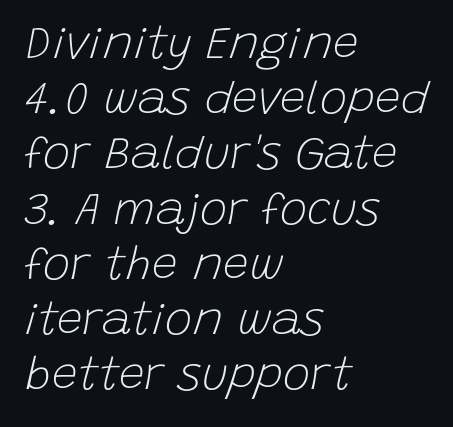
Layout note: lines flush left. Slanted lettering throughout. The letters look calm and open, with moderate or lighter stems. Observe the ordinary spacing: letters are neighbours, not strangers. Looks like regular typesetting: each glyph gets only the width it needs.
